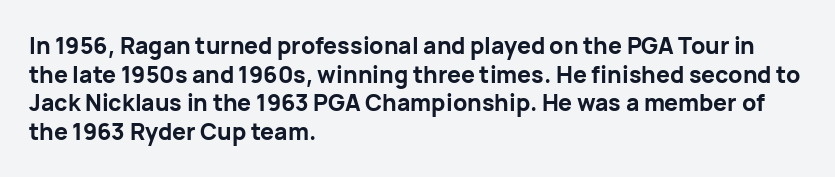
{"italic": "no", "bold": "yes", "underline": "no", "align": "left", "line_spacing": "normal", "line_spacing_ratio": 1.25, "letter_spacing": "normal", "letter_spacing_em": 0.0, "glyph_px": 23}
